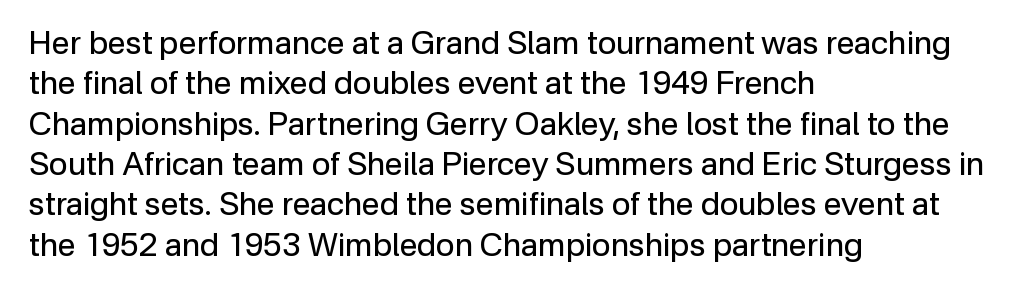
The image shows 32 px regular-weight sans-serif type, upright; set left-aligned, normal line spacing (1.26x), normal letter spacing, not underlined; low stroke contrast and a medium x-height.
